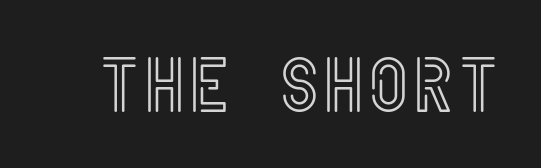
The image shows 77 px condensed type, upright; set normal letter spacing, not underlined; a large x-height.
